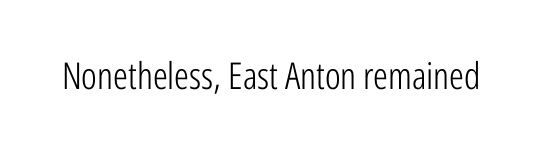
Q: Is the text bold? A: No.
Q: Is the text italic (slanted)? A: No, it is upright.
Q: Is the typeface a serif or a sans-serif typeface? A: Sans-serif.
Q: Is the text underlined? A: No.
Q: Is the spacing between letters normal or unusually wide? A: Normal.
Q: Width (condensed, normal, or wide)? A: Condensed.
Q: Stroke contrast? A: Low.
Q: x-height? A: Medium.
Q: Monospaced? A: No.
